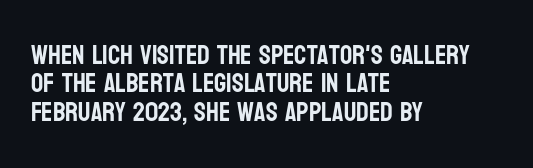
The image shows 27 px text type, upright; set left-aligned, tight line spacing (1.05x), normal letter spacing, not underlined.
